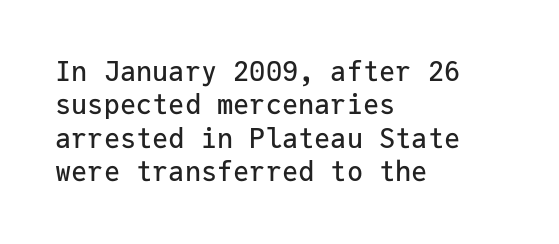
The specimen reads as upright at a glance. The words here are not underlined. Horizontal alignment here is leftward, the default for most running prose. The gaps between neighbouring characters are ordinary and unremarkable.
